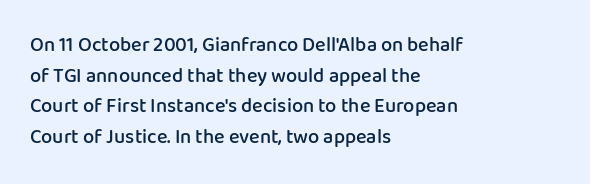
{"italic": "no", "bold": "semi", "underline": "no", "align": "left", "line_spacing": "normal", "line_spacing_ratio": 1.53, "letter_spacing": "normal", "letter_spacing_em": 0.0, "glyph_px": 20}
